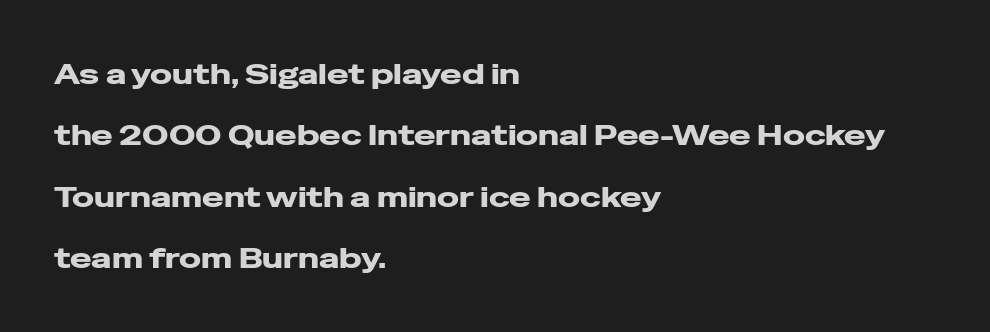
{"serif": "no", "italic": "no", "width": "wide", "stroke_contrast": "low", "x_height": "medium", "monospaced": "no", "underline": "no", "align": "left", "line_spacing": "loose", "line_spacing_ratio": 2.12, "letter_spacing": "normal", "letter_spacing_em": 0.0, "glyph_px": 29}
